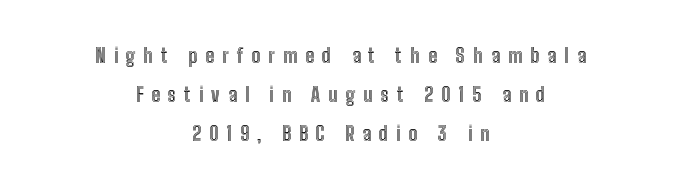
The image shows 20 px text type, upright; set centered, loose line spacing (1.94x), unusually wide letter spacing (+0.4 em), not underlined.
